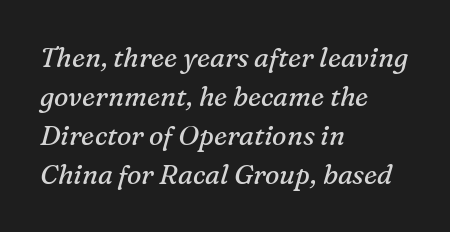
In terms of leading, this rendering sits right in the middle. The letterforms sit shoulder to shoulder at normal distance. The face looks like a standard text weight, possibly lighter. The strip under each line holds only bare page. Teacher's note: observe the even left margin — that is flush-left alignment. The whole block is typeset with a tilt.
